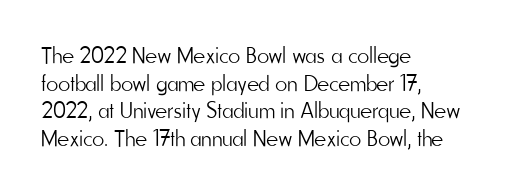
{"italic": "no", "bold": "no", "underline": "no", "align": "left", "line_spacing_ratio": 1.2, "letter_spacing": "normal", "letter_spacing_em": 0.0, "glyph_px": 23}
